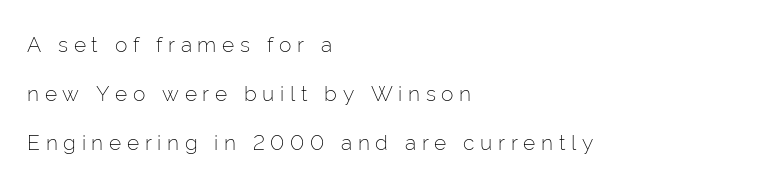
Q: Is the text bold? A: No.
Q: Is the text italic (slanted)? A: No, it is upright.
Q: Is the text underlined? A: No.
Q: How is the paragraph aligned? A: Left-aligned.
Q: Is the spacing between letters normal or unusually wide? A: Unusually wide.
Q: Is the spacing between lines tight, normal or loose? A: Loose.
